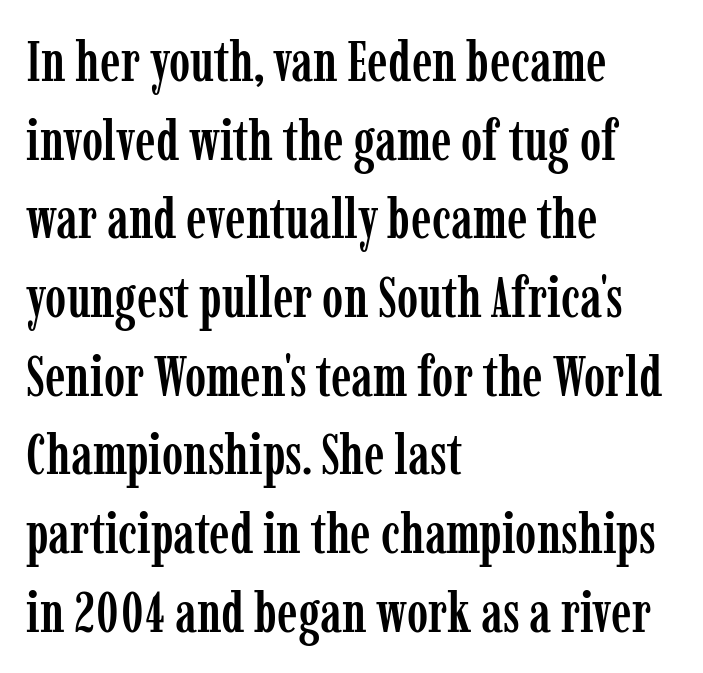
{"serif": "yes", "italic": "no", "width": "condensed", "stroke_contrast": "low", "x_height": "medium", "monospaced": "no", "underline": "no", "align": "left", "line_spacing": "normal", "line_spacing_ratio": 1.38, "letter_spacing": "normal", "letter_spacing_em": 0.0, "glyph_px": 57}
